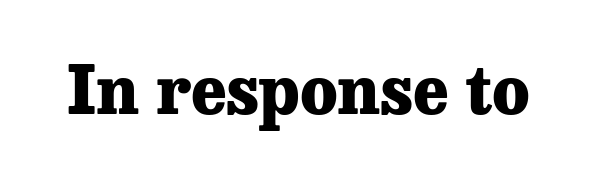
Q: Is the text bold? A: Yes.
Q: Is the text italic (slanted)? A: No, it is upright.
Q: Is the typeface a serif or a sans-serif typeface? A: Serif.
Q: Is the text underlined? A: No.
Q: Is the spacing between letters normal or unusually wide? A: Normal.
Q: Width (condensed, normal, or wide)? A: Normal.
Q: Stroke contrast? A: Low.
Q: x-height? A: Medium.
Q: Monospaced? A: No.
